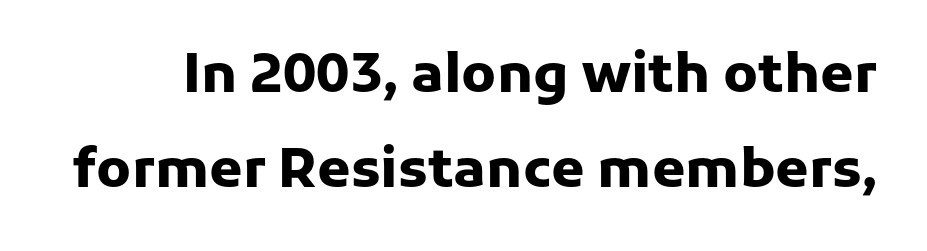
Q: Is the text bold? A: Yes.
Q: Is the text italic (slanted)? A: No, it is upright.
Q: Is the typeface a serif or a sans-serif typeface? A: Sans-serif.
Q: Is the text underlined? A: No.
Q: Is the spacing between letters normal or unusually wide? A: Normal.
Q: Width (condensed, normal, or wide)? A: Normal.
Q: Stroke contrast? A: Low.
Q: x-height? A: Medium.
Q: Monospaced? A: No.
